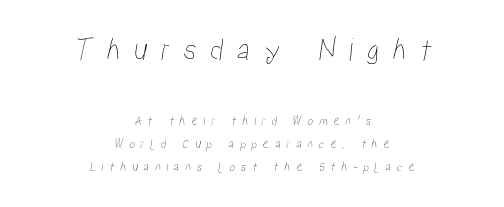
The image shows 33 px condensed type; set centered, normal line spacing (1.63x), unusually wide letter spacing (+0.42 em), not underlined; the first (top) block is 2.36x larger; low stroke contrast and a medium x-height.
